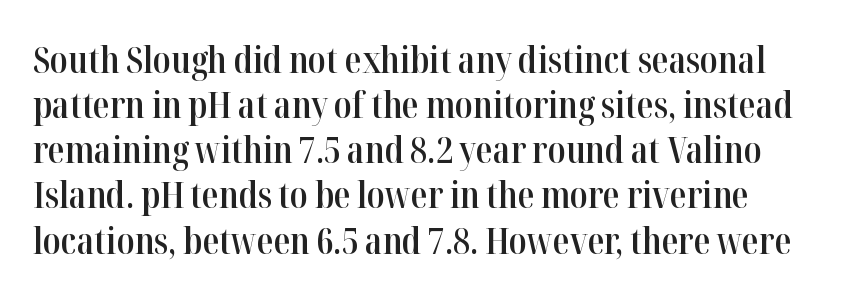
{"serif": "yes", "italic": "no", "bold": "semi", "weight": "semibold", "width": "condensed", "stroke_contrast": "high", "x_height": "medium", "monospaced": "no", "underline": "no", "line_spacing_ratio": 1.22, "letter_spacing": "normal", "letter_spacing_em": 0.0, "glyph_px": 37}
